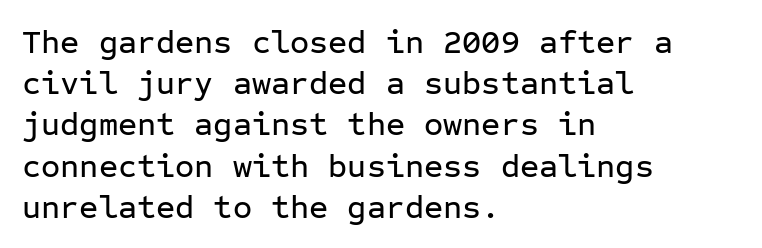
Posture: upright roman. Check where the strokes stop: nothing finishes them off — pure sans. Short and long lines alike share a common starting point at left. This sample keeps an unexceptional amount of space between lines.
